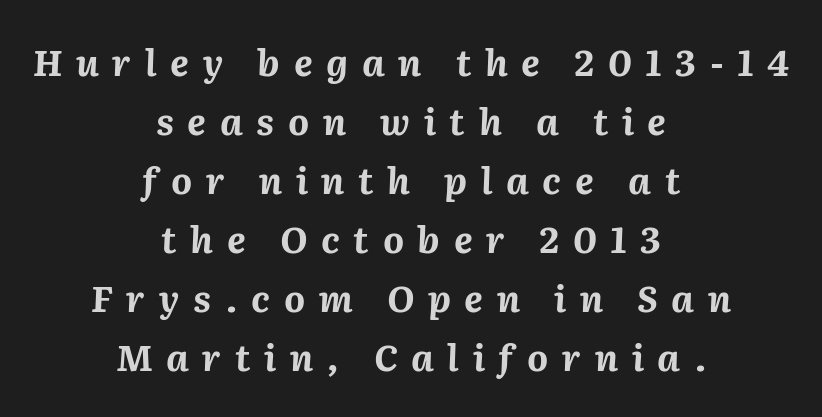
The image shows 36 px bold type, italic (leaning right); set centered, normal line spacing (1.64x), unusually wide letter spacing (+0.38 em), not underlined; medium stroke contrast and a medium x-height.
